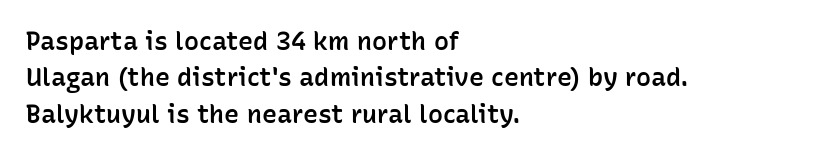
Q: Is the text bold? A: Semi-bold.
Q: Is the text italic (slanted)? A: No, it is upright.
Q: Is the text underlined? A: No.
Q: How is the paragraph aligned? A: Left-aligned.
Q: Is the spacing between letters normal or unusually wide? A: Normal.
Q: Is the spacing between lines tight, normal or loose? A: Normal.
